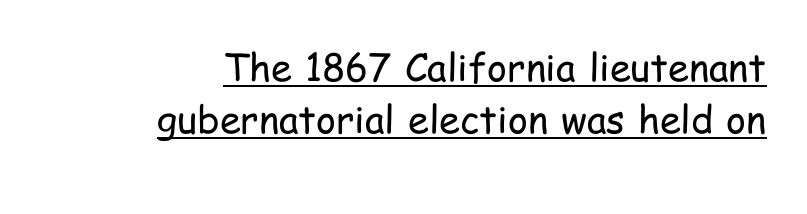
The image shows 38 px regular-weight, condensed sans-serif type, upright; set right-aligned, normal line spacing (1.37x), normal letter spacing, underlined; low stroke contrast and a medium x-height.
